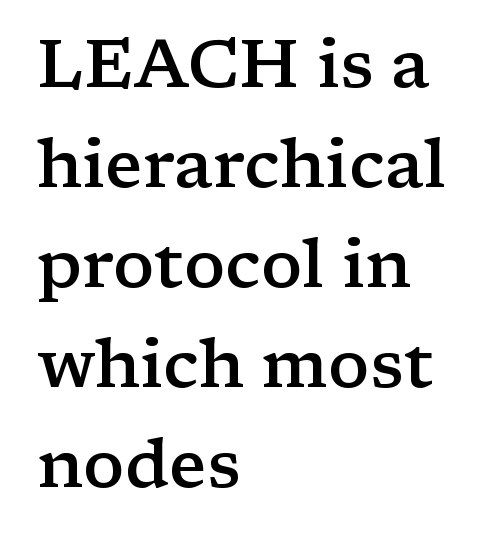
The image shows 68 px semibold, wide serif type, upright; set left-aligned, normal line spacing (1.47x), normal letter spacing, not underlined; low stroke contrast and a medium x-height.
